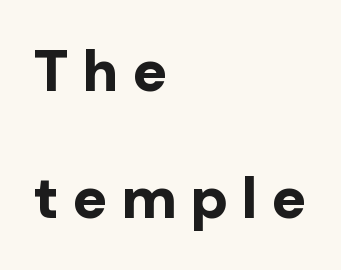
Q: Is the text bold? A: Yes.
Q: Is the text italic (slanted)? A: No, it is upright.
Q: Is the typeface a serif or a sans-serif typeface? A: Sans-serif.
Q: Is the text underlined? A: No.
Q: How is the paragraph aligned? A: Left-aligned.
Q: Is the spacing between letters normal or unusually wide? A: Unusually wide.
Q: Is the spacing between lines tight, normal or loose? A: Loose.
Q: Width (condensed, normal, or wide)? A: Normal.
Q: Stroke contrast? A: Low.
Q: x-height? A: Medium.
Q: Monospaced? A: No.
